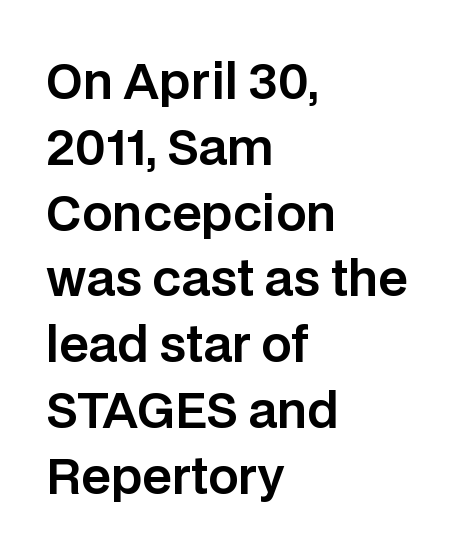
{"serif": "no", "italic": "no", "width": "normal", "stroke_contrast": "low", "x_height": "large", "monospaced": "no", "underline": "no", "align": "left", "line_spacing": "normal", "line_spacing_ratio": 1.37, "letter_spacing": "normal", "letter_spacing_em": 0.0, "glyph_px": 48}
